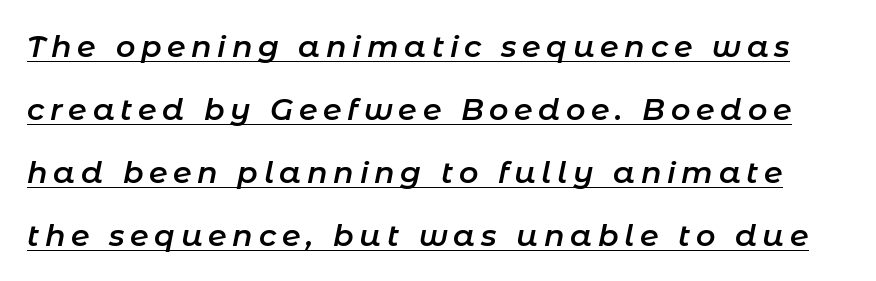
Is this a fixed-width face? No — the glyphs have proportional, varying widths. Does the leading feel generous? Absolutely, it's lavish. Is the type bold? Partly — it's a semibold, heavier than regular but not fully bold. Somebody hit Ctrl+U on this one — the words are underlined. Does the lettering tilt? It does — this is italic.
